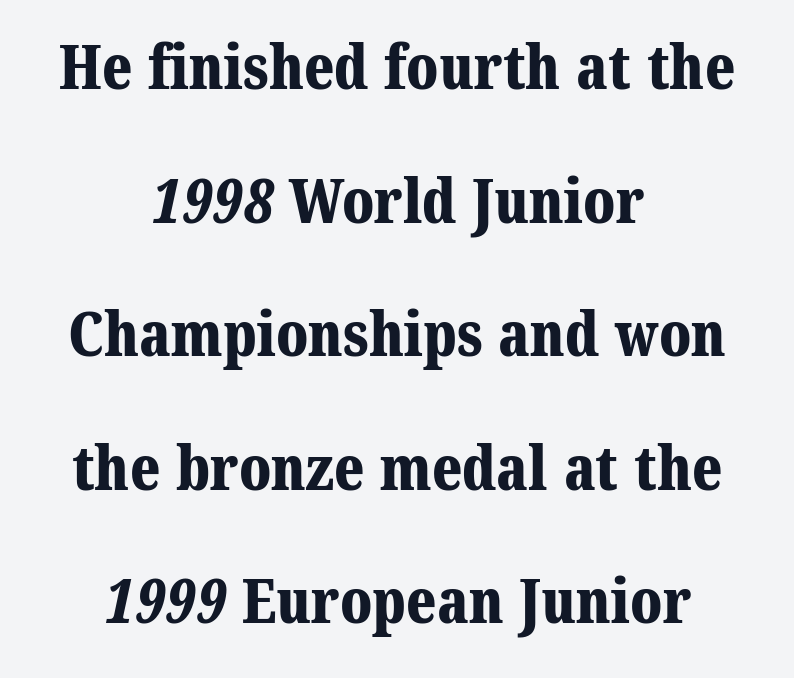
The image shows 61 px bold serif type; set centered, loose line spacing (2.19x), normal letter spacing, not underlined; medium stroke contrast and a medium x-height.
